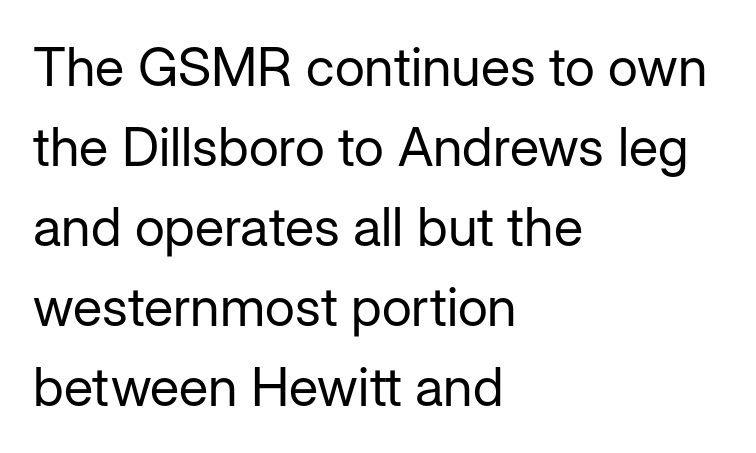
The image shows 54 px regular-weight sans-serif type, upright; set left-aligned, normal line spacing (1.48x), normal letter spacing, not underlined; low stroke contrast and a medium x-height.
